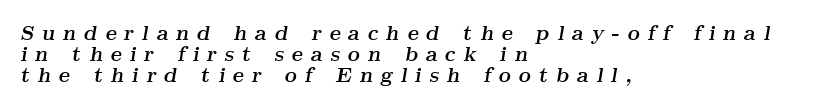
Line starts are locked; line ends wander. Leading: reduced. Lines of text with bare space underneath. Students, this is bold: see how much ink each stroke carries.
